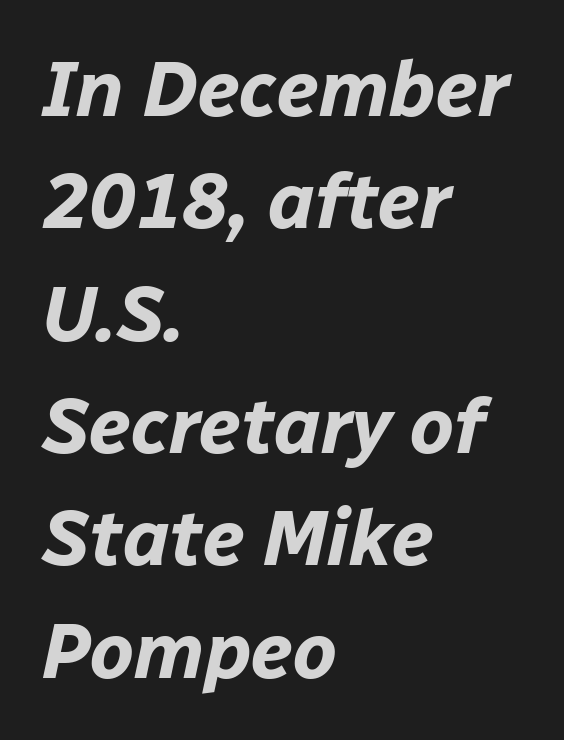
The image shows 78 px bold type, italic (leaning right); set left-aligned, normal line spacing (1.44x), normal letter spacing, not underlined; low stroke contrast and a medium x-height.
